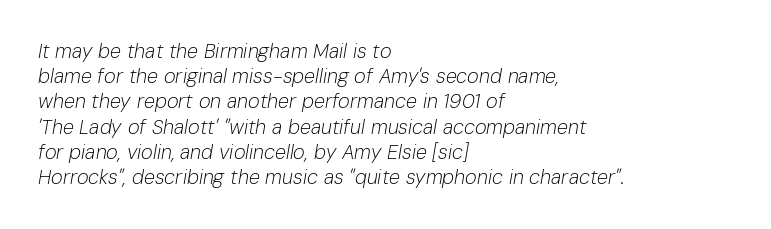
Q: Is the text bold? A: No.
Q: Is the text italic (slanted)? A: Yes, it leans right by about 10 degrees.
Q: Is the text underlined? A: No.
Q: How is the paragraph aligned? A: Left-aligned.
Q: Is the spacing between letters normal or unusually wide? A: Normal.
Q: Is the spacing between lines tight, normal or loose? A: Normal.
